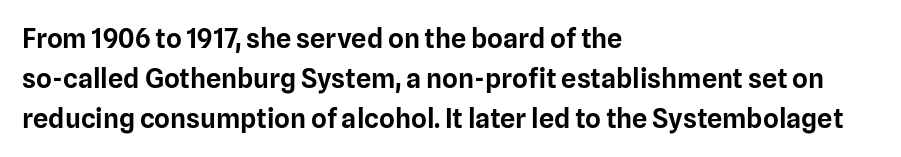
{"italic": "no", "underline": "no", "align": "left", "line_spacing": "normal", "line_spacing_ratio": 1.48, "letter_spacing": "normal", "letter_spacing_em": 0.0, "glyph_px": 27}
